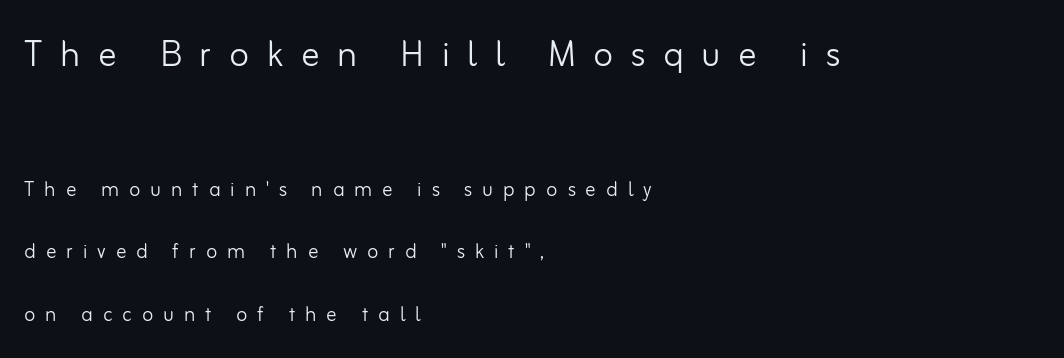
Q: Is the text bold? A: No.
Q: Is the text italic (slanted)? A: No, it is upright.
Q: Is the typeface a serif or a sans-serif typeface? A: Sans-serif.
Q: Is the text underlined? A: No.
Q: How is the paragraph aligned? A: Left-aligned.
Q: Is the spacing between letters normal or unusually wide? A: Unusually wide.
Q: Is the spacing between lines tight, normal or loose? A: Loose.
Q: Which block of text is set in a larger size, the first (top) or the second (bottom)? A: The first (top) one.
Q: Width (condensed, normal, or wide)? A: Normal.
Q: Stroke contrast? A: Low.
Q: x-height? A: Small.
Q: Monospaced? A: No.
